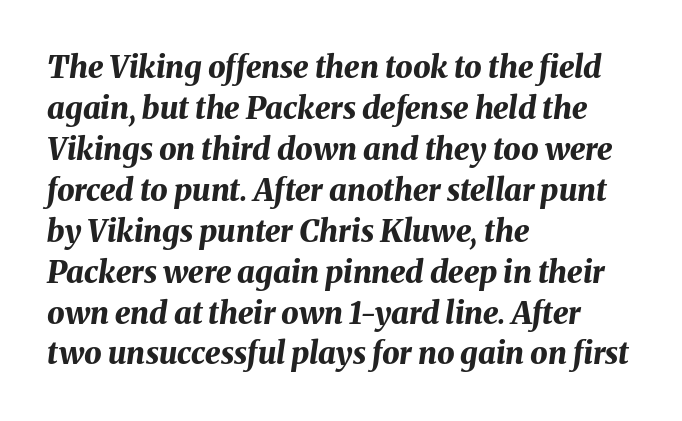
The text block is weighted toward the left margin, trailing off unevenly rightward. When letters slant like this, we call the style italic. The space between consecutive lines is moderate. The glyphs are unaccompanied by any horizontal stroke below them.
